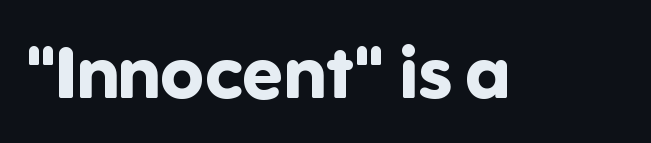
{"serif": "no", "italic": "no", "bold": "yes", "weight": "bold", "width": "normal", "stroke_contrast": "low", "x_height": "medium", "monospaced": "no", "underline": "no", "letter_spacing": "normal", "letter_spacing_em": 0.0, "glyph_px": 73}
